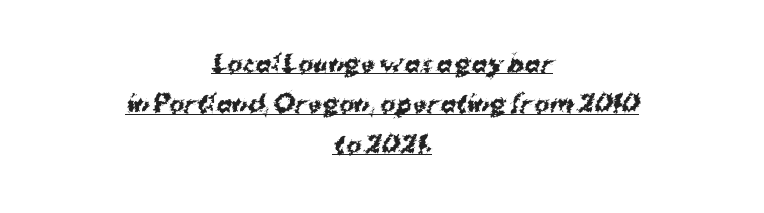
How heavy is the stroke? Heavy — this is a bold. A typographer would call this underscored text. Short and long lines alike share a common midpoint. The face used here is rendered with its standard letterfit.
